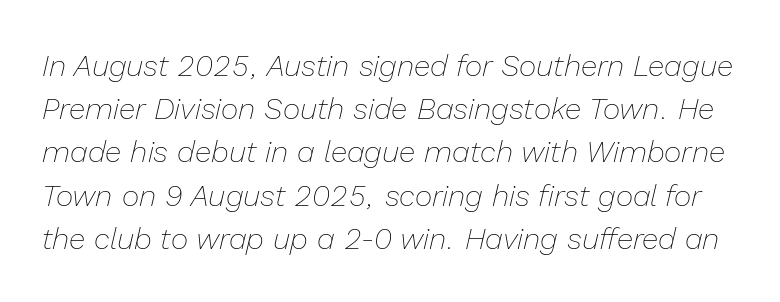
The face looks like a standard text weight, possibly lighter. Each new line begins a customary step beneath the previous one. Designer's note — italics engaged. Here the glyphs are tracked normally, forming tight word shapes.
